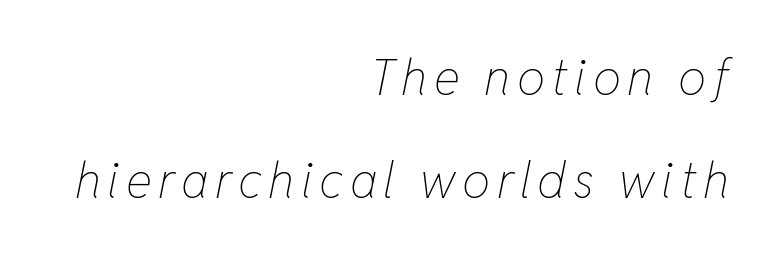
Which margin do the lines hug? The right one — the left edge is uneven. Does the lettering tilt? It does — this is italic. Heft: none added — not bold. Rule under the text: the space is simply empty. Each letter keeps its own natural width here, so spacing adapts to shape.
